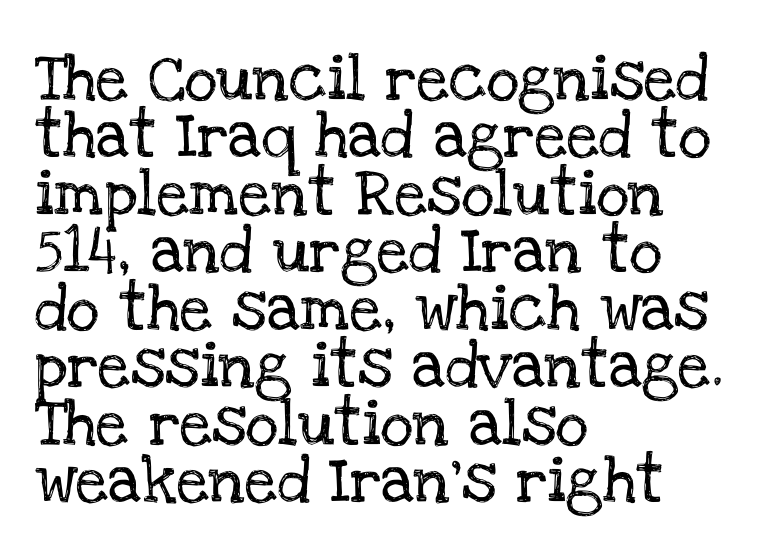
Q: Is the text italic (slanted)? A: No, it is upright.
Q: Is the typeface a serif or a sans-serif typeface? A: Serif.
Q: Is the text underlined? A: No.
Q: How is the paragraph aligned? A: Left-aligned.
Q: Is the spacing between letters normal or unusually wide? A: Normal.
Q: Is the spacing between lines tight, normal or loose? A: Normal.
Q: Width (condensed, normal, or wide)? A: Normal.
Q: Stroke contrast? A: Low.
Q: x-height? A: Large.
Q: Monospaced? A: No.
